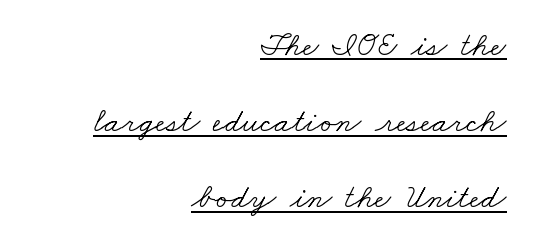
Q: Is the text bold? A: No.
Q: Is the typeface a serif or a sans-serif typeface? A: Serif.
Q: Is the text underlined? A: Yes.
Q: How is the paragraph aligned? A: Right-aligned.
Q: Is the spacing between letters normal or unusually wide? A: Normal.
Q: Is the spacing between lines tight, normal or loose? A: Loose.
Q: Width (condensed, normal, or wide)? A: Wide.
Q: Stroke contrast? A: Low.
Q: x-height? A: Small.
Q: Monospaced? A: No.
